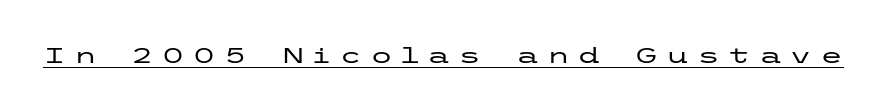
The image shows 21 px text type, upright; set unusually wide letter spacing (+0.37 em), underlined.
